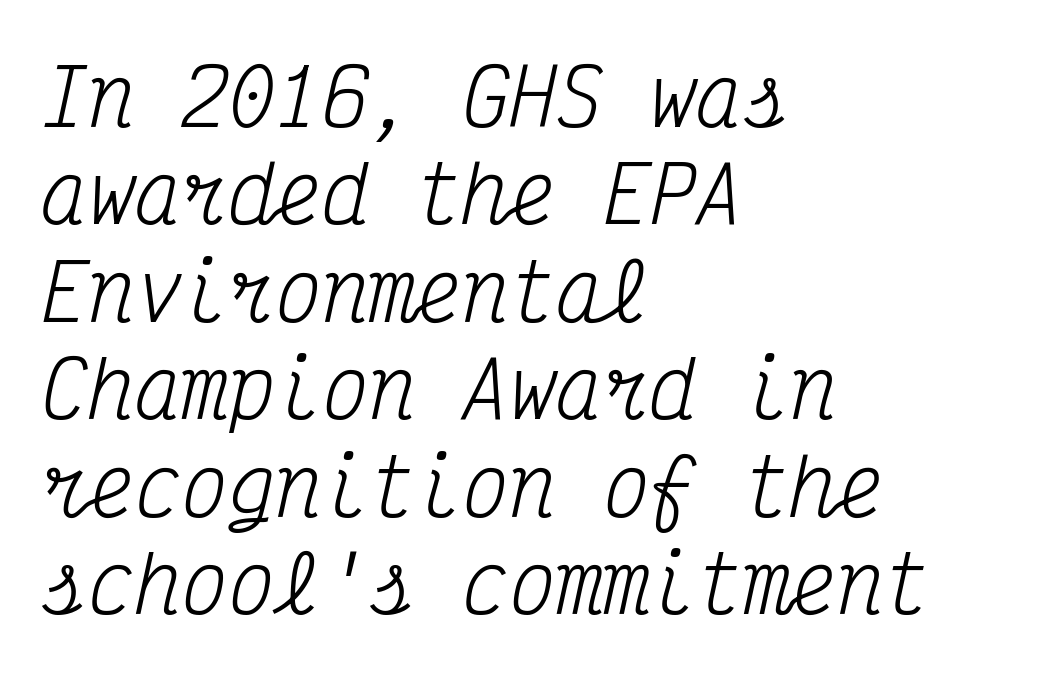
Nobody touched the tracking dial on this one. Think of a typewriter: that constant character pitch is what you see here. Italic: yes, the glyphs are oblique. The rag falls on the right side of this text block.
